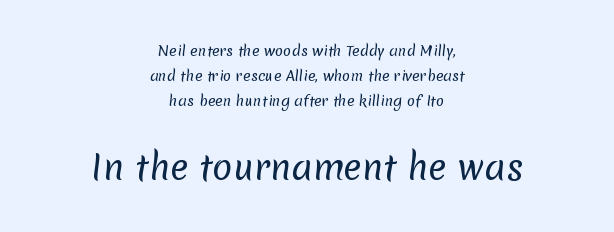
The text block is weighted toward neither margin, spreading evenly from the middle. No chunkiness to these letters — they're not bold. This layout puts the modest block above and the oversized block below. The tracking reads as untouched default to a designer's eye.
